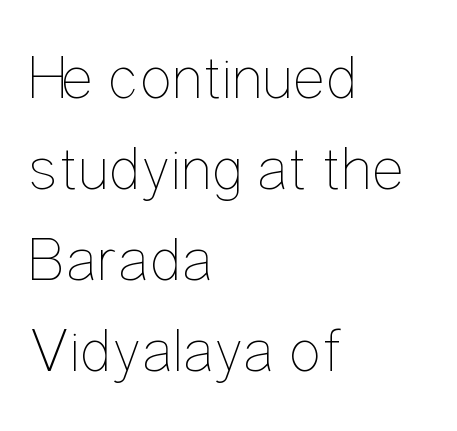
The passage shown is not underscored anywhere. How would I describe the line gaps? Plain and ordinary. Do the characters align in a grid? No, the font is proportional. Here the glyphs are tracked normally, forming tight word shapes.
